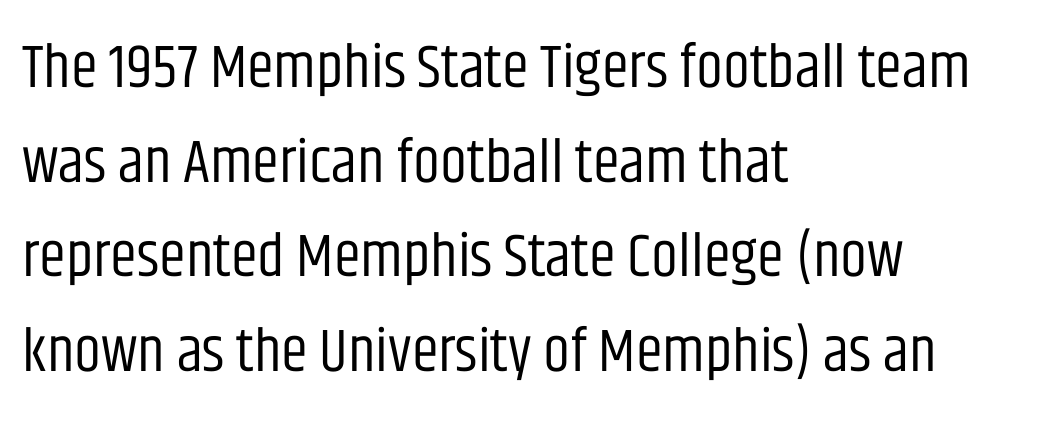
The image shows 61 px regular-weight, condensed sans-serif type, upright; set left-aligned, normal line spacing (1.55x), normal letter spacing, not underlined; low stroke contrast and a large x-height.
